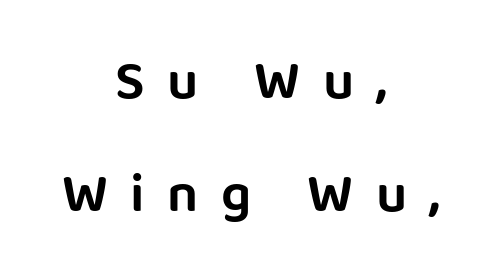
Short note: letters widely spaced. Posture: straight, roman, zero tilt. The vertical gap from one line to the next is large. Font category for this specimen: sans-serif.
